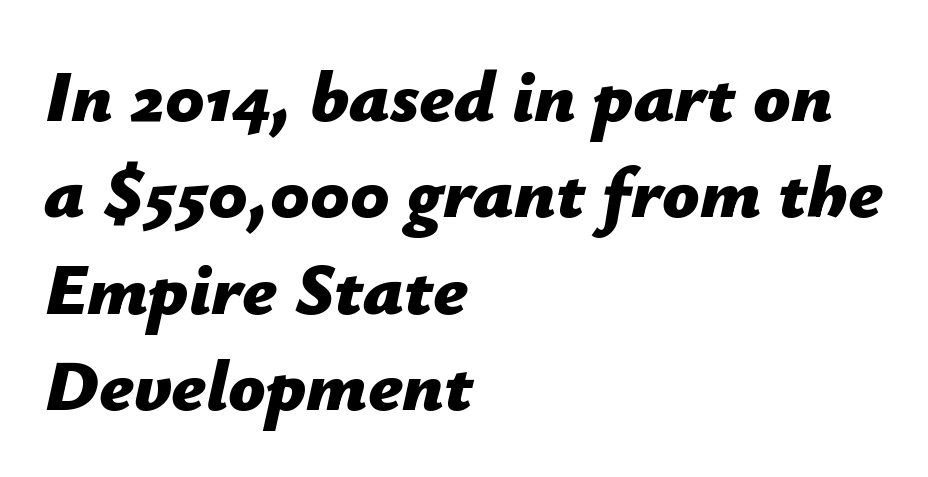
The face used here has a pronounced slope to its letters. The setting favours the left margin, as ordinary paragraphs usually do. Is this a fixed-width face? No — the glyphs have proportional, varying widths. There is no visible air inserted between adjacent glyphs. Underline: absent.
